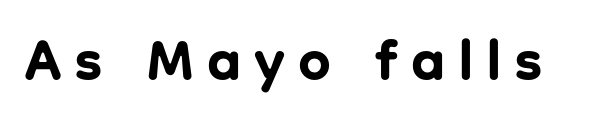
Q: Is the text bold? A: Yes.
Q: Is the text italic (slanted)? A: No, it is upright.
Q: Is the typeface a serif or a sans-serif typeface? A: Sans-serif.
Q: Is the text underlined? A: No.
Q: Is the spacing between letters normal or unusually wide? A: Unusually wide.
Q: Width (condensed, normal, or wide)? A: Normal.
Q: Stroke contrast? A: Low.
Q: x-height? A: Medium.
Q: Monospaced? A: No.
